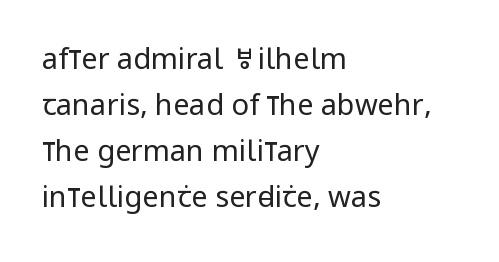
Words appear dense and cohesive because spacing is normal. Posture: vertical. Is this a fixed-width face? No — the glyphs have proportional, varying widths. Left-aligned paragraph, ragged on the right. Quick note: interline space is typical.
